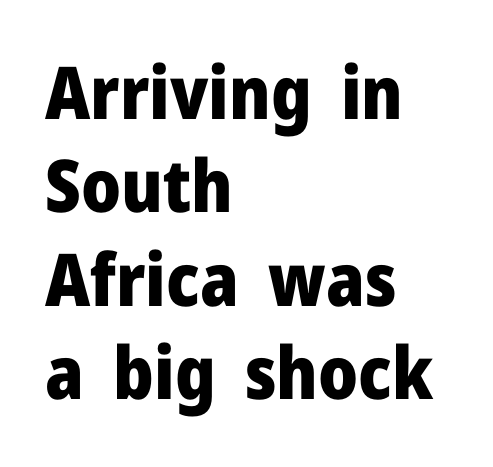
Weight check: bold — yes, fully. To sum up the face: it is a sans, with no serifs. Does extra space separate the letters? No, they use regular spacing. Leading: standard. Looks like regular typesetting: each glyph gets only the width it needs. The axis of the letterforms is exactly vertical.
